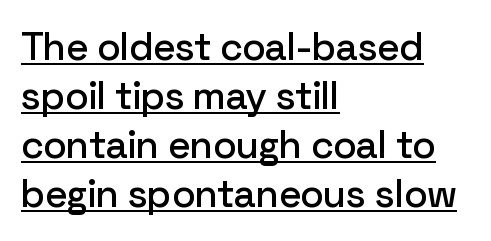
{"serif": "no", "italic": "no", "width": "normal", "stroke_contrast": "low", "x_height": "medium", "monospaced": "no", "underline": "yes", "align": "left", "line_spacing": "normal", "line_spacing_ratio": 1.26, "letter_spacing": "normal", "letter_spacing_em": 0.0, "glyph_px": 39}
